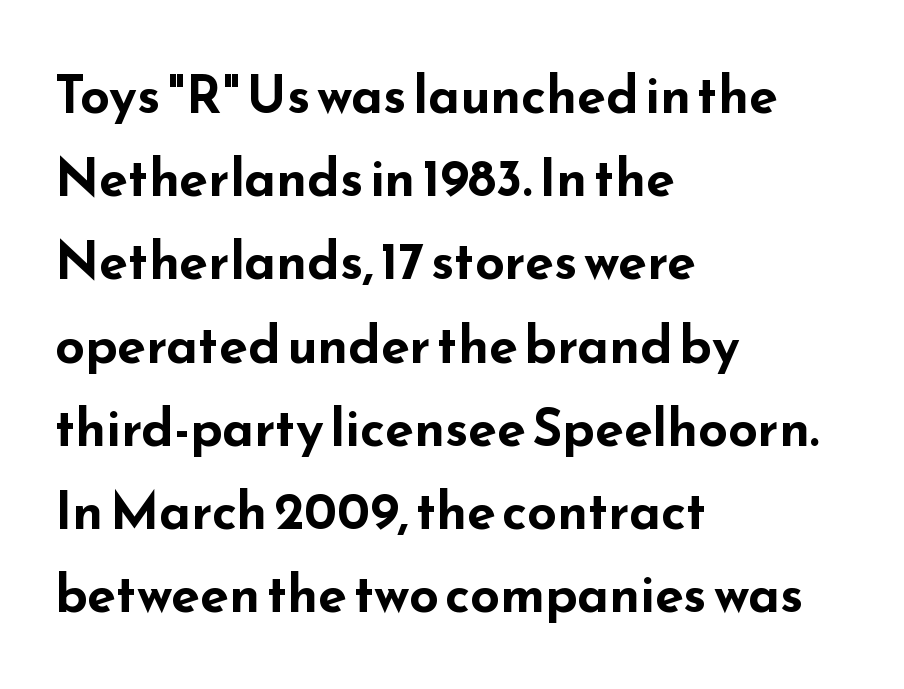
The image shows 52 px bold, wide sans-serif type, upright; set left-aligned, normal line spacing (1.6x), normal letter spacing, not underlined; low stroke contrast and a small x-height.
